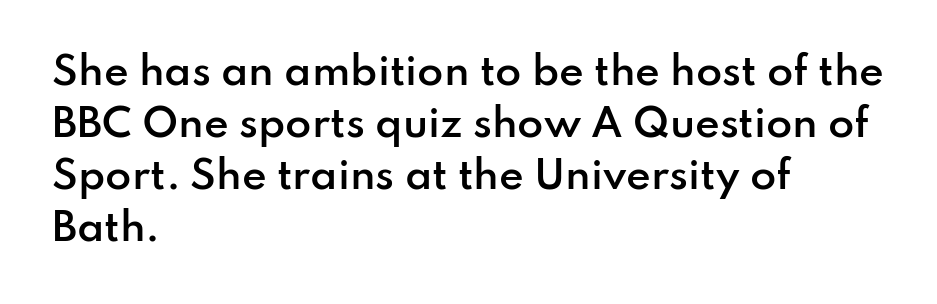
The image shows 38 px semibold sans-serif type, upright; set left-aligned, normal line spacing (1.37x), normal letter spacing, not underlined; low stroke contrast and a small x-height.
